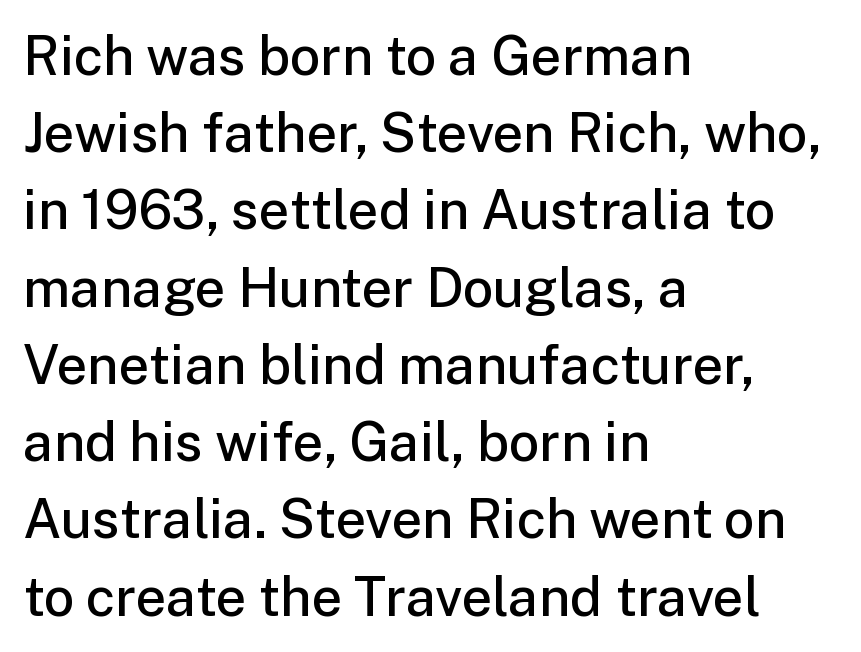
Successive baselines arrive at the customary interval. The letters stand upright; this is a roman face. Short note: letters normally spaced. The passage shown is not underscored anywhere. Each glyph is drawn with semibold strokes, heavier than normal yet not fully bold.
